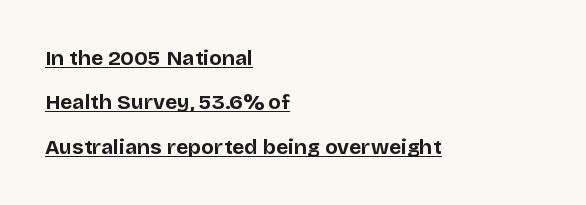
The image shows 21 px bold type, upright; set left-aligned, loose line spacing (2.11x), normal letter spacing, underlined.
